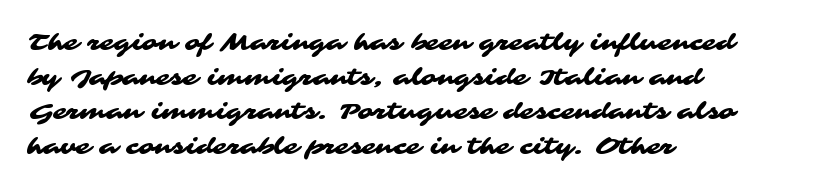
Q: Is the text underlined? A: No.
Q: How is the paragraph aligned? A: Left-aligned.
Q: Is the spacing between letters normal or unusually wide? A: Normal.
Q: Is the spacing between lines tight, normal or loose? A: Normal.
